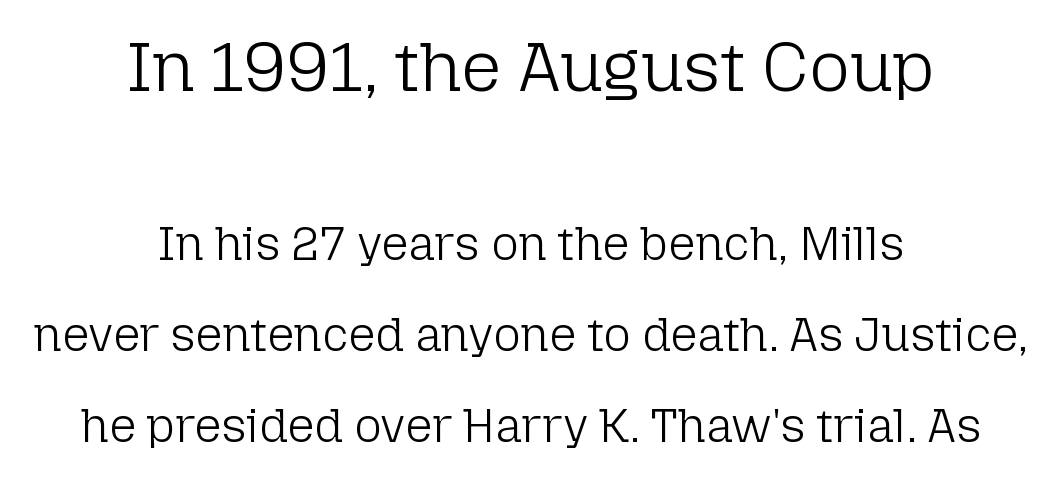
Q: Is the text bold? A: No.
Q: Is the text italic (slanted)? A: No, it is upright.
Q: Is the typeface a serif or a sans-serif typeface? A: Sans-serif.
Q: Is the text underlined? A: No.
Q: How is the paragraph aligned? A: Centered.
Q: Is the spacing between letters normal or unusually wide? A: Normal.
Q: Is the spacing between lines tight, normal or loose? A: Loose.
Q: Which block of text is set in a larger size, the first (top) or the second (bottom)? A: The first (top) one.
Q: Width (condensed, normal, or wide)? A: Normal.
Q: Stroke contrast? A: Low.
Q: x-height? A: Medium.
Q: Monospaced? A: No.
